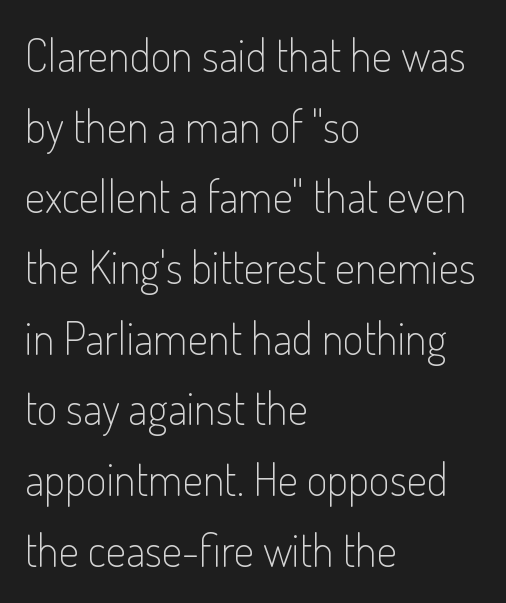
{"serif": "no", "italic": "no", "bold": "no", "weight": "light", "width": "condensed", "stroke_contrast": "low", "x_height": "small", "monospaced": "no", "underline": "no", "align": "left", "line_spacing": "normal", "line_spacing_ratio": 1.57, "letter_spacing": "normal", "letter_spacing_em": 0.0, "glyph_px": 45}
